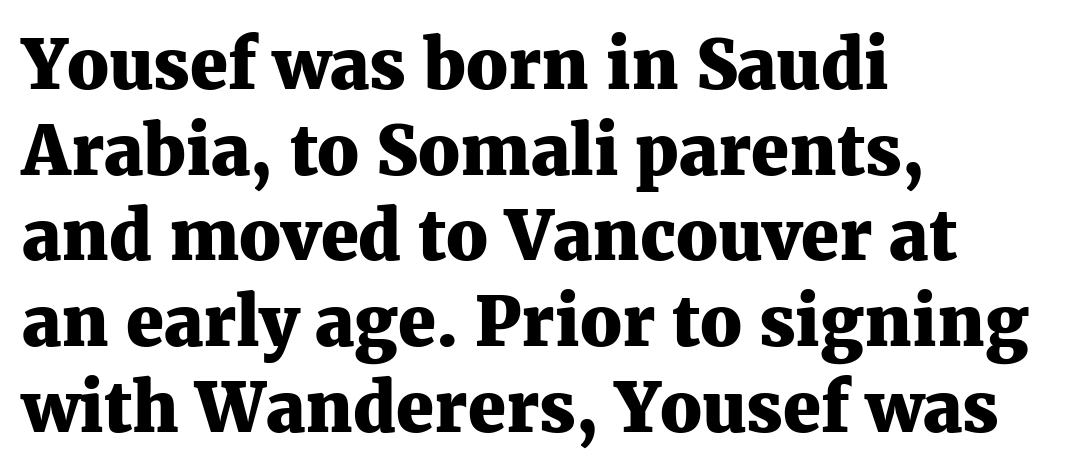
Q: Is the text bold? A: Yes.
Q: Is the text italic (slanted)? A: No, it is upright.
Q: Is the typeface a serif or a sans-serif typeface? A: Serif.
Q: Is the text underlined? A: No.
Q: How is the paragraph aligned? A: Left-aligned.
Q: Is the spacing between letters normal or unusually wide? A: Normal.
Q: Is the spacing between lines tight, normal or loose? A: Normal.
Q: Width (condensed, normal, or wide)? A: Normal.
Q: Stroke contrast? A: Medium.
Q: x-height? A: Medium.
Q: Monospaced? A: No.
